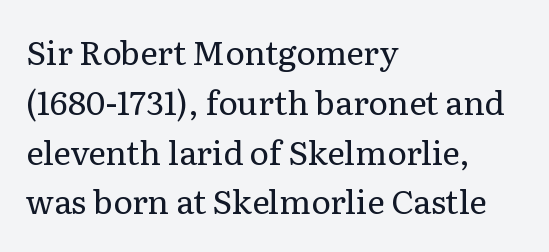
The letters advance in unequal steps, a hallmark of proportional type. Words appear dense and cohesive because spacing is normal. Short and long lines alike share a common starting point at left. Quick note: interline space is typical.
